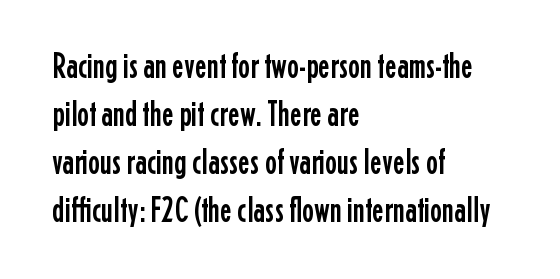
{"serif": "no", "italic": "no", "width": "condensed", "stroke_contrast": "low", "x_height": "medium", "monospaced": "no", "underline": "no", "align": "left", "line_spacing": "normal", "line_spacing_ratio": 1.33, "letter_spacing": "normal", "letter_spacing_em": 0.0, "glyph_px": 36}
